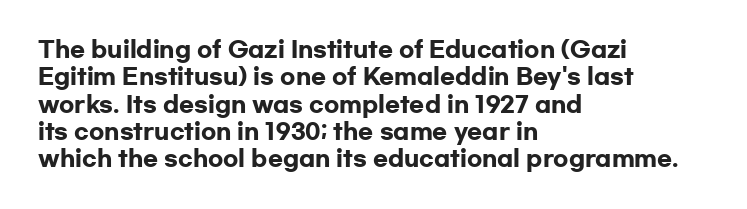
Chunky letters — that's bold for sure. Caption: standard tracking, unaltered. Descenders are the only things crossing below the line. Typeset ragged right — the left edge is the straight one. The letters stand upright; this is a roman face.
